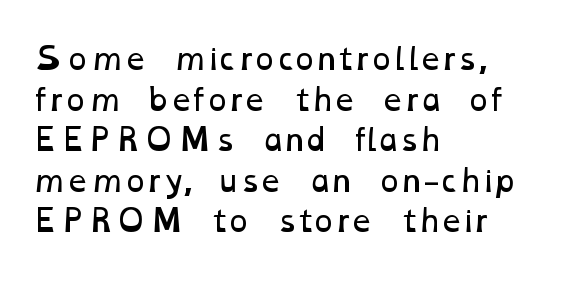
Only glyphs here, with clear space below each row. Rows of type keep a routine distance in the vertical direction. The font is comparable to plain body text, perhaps lighter. Leftover space on each line is placed entirely after the last word. Spacing verdict: proportional, widths tailored to each character. Between one letter and the next there's only the usual sliver of space.
